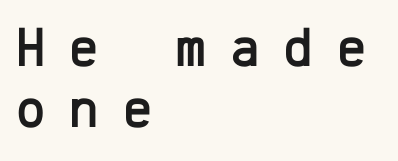
Q: Is the text italic (slanted)? A: No, it is upright.
Q: Is the typeface a serif or a sans-serif typeface? A: Sans-serif.
Q: Is the text underlined? A: No.
Q: How is the paragraph aligned? A: Left-aligned.
Q: Is the spacing between letters normal or unusually wide? A: Unusually wide.
Q: Is the spacing between lines tight, normal or loose? A: Tight.
Q: Width (condensed, normal, or wide)? A: Normal.
Q: Stroke contrast? A: Low.
Q: x-height? A: Medium.
Q: Monospaced? A: Yes.
